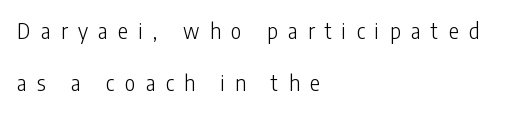
The image shows 21 px text type, upright; set left-aligned, loose line spacing (2.46x), unusually wide letter spacing (+0.49 em), not underlined.
